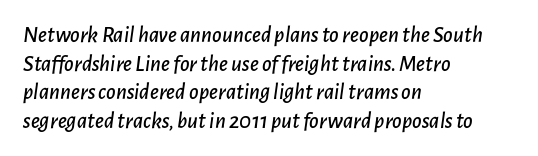
Q: Is the text italic (slanted)? A: Yes, it leans right by about 7 degrees.
Q: Is the text underlined? A: No.
Q: How is the paragraph aligned? A: Left-aligned.
Q: Is the spacing between letters normal or unusually wide? A: Normal.
